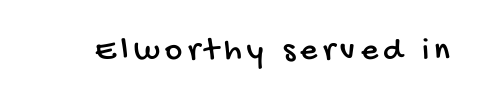
Q: Is the typeface a serif or a sans-serif typeface? A: Sans-serif.
Q: Is the text underlined? A: No.
Q: Width (condensed, normal, or wide)? A: Condensed.
Q: Stroke contrast? A: Low.
Q: x-height? A: Large.
Q: Monospaced? A: No.
